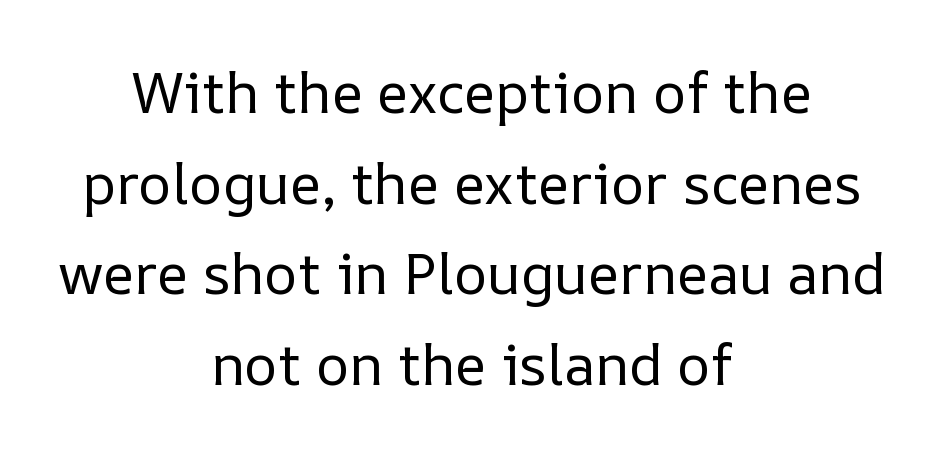
{"italic": "no", "bold": "no", "weight": "regular", "width": "normal", "stroke_contrast": "low", "x_height": "medium", "monospaced": "no", "underline": "no", "align": "center", "line_spacing": "normal", "line_spacing_ratio": 1.59, "letter_spacing": "normal", "letter_spacing_em": 0.0, "glyph_px": 57}
